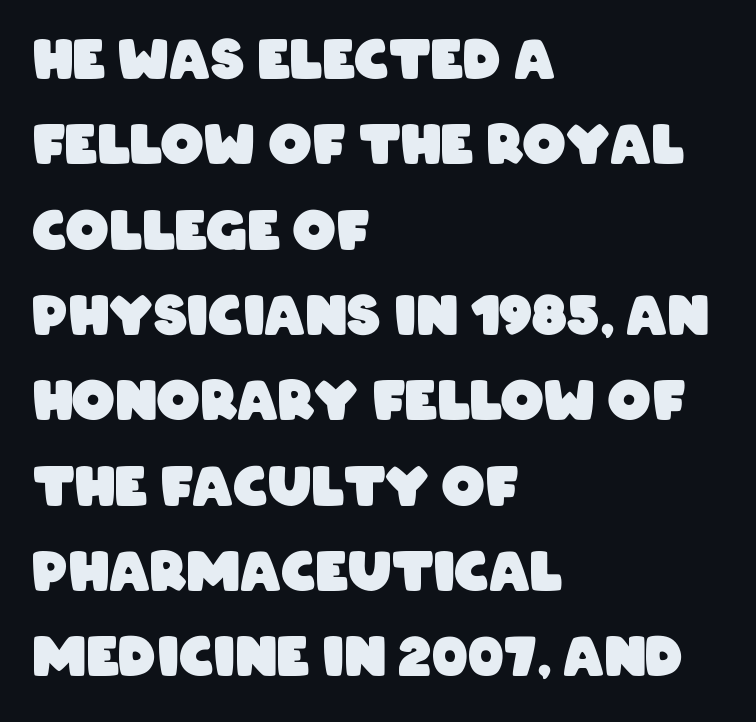
The image shows 54 px heavy, condensed sans-serif type; set left-aligned, normal line spacing (1.58x), normal letter spacing, not underlined; low stroke contrast and a large x-height.
